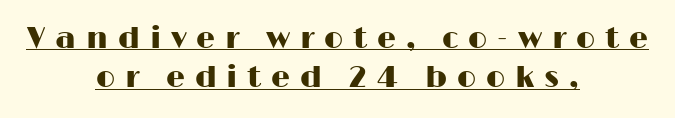
Q: Is the text italic (slanted)? A: No, it is upright.
Q: Is the typeface a serif or a sans-serif typeface? A: Sans-serif.
Q: Is the text underlined? A: Yes.
Q: How is the paragraph aligned? A: Centered.
Q: Is the spacing between letters normal or unusually wide? A: Unusually wide.
Q: Is the spacing between lines tight, normal or loose? A: Normal.
Q: Width (condensed, normal, or wide)? A: Wide.
Q: Stroke contrast? A: High.
Q: x-height? A: Medium.
Q: Monospaced? A: No.
